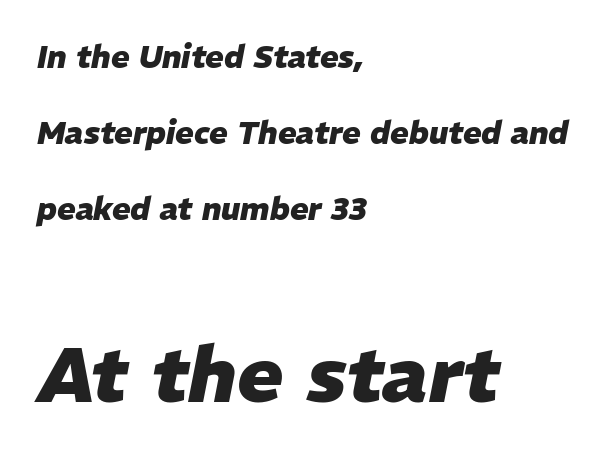
Does the weight exceed regular? Yes, all the way to bold. A typesetter would call this proportional, since set widths differ per character. Words float on clear page, feet unadorned. Every character sits at an angle, as italics do.
